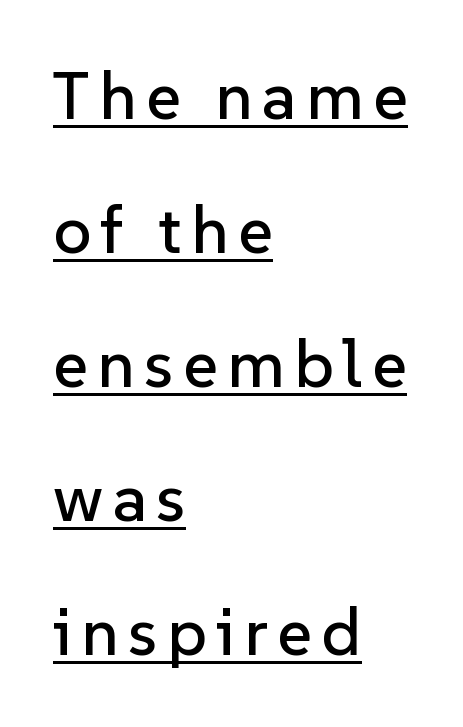
{"serif": "no", "italic": "no", "width": "normal", "stroke_contrast": "low", "x_height": "medium", "monospaced": "no", "underline": "yes", "align": "left", "line_spacing": "loose", "line_spacing_ratio": 2.0, "glyph_px": 67}
